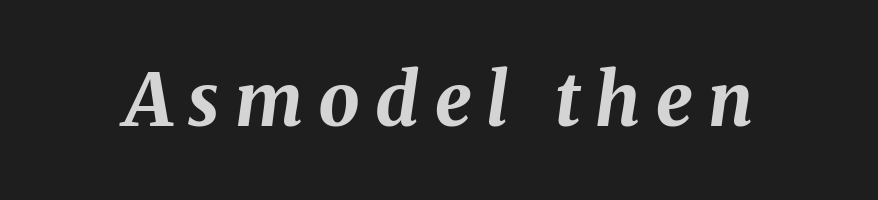
Q: Is the text bold? A: Yes.
Q: Is the text italic (slanted)? A: Yes, it leans right by about 8 degrees.
Q: Is the text underlined? A: No.
Q: Is the spacing between letters normal or unusually wide? A: Unusually wide.
Q: Width (condensed, normal, or wide)? A: Normal.
Q: Stroke contrast? A: Medium.
Q: x-height? A: Medium.
Q: Monospaced? A: No.
